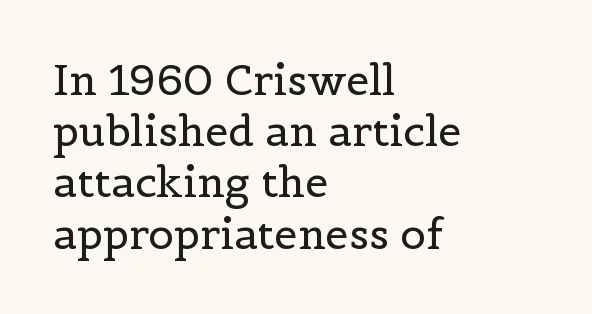
The image shows 42 px regular-weight serif type, upright; set left-aligned, line spacing 1.22x, normal letter spacing, not underlined; a medium x-height.
